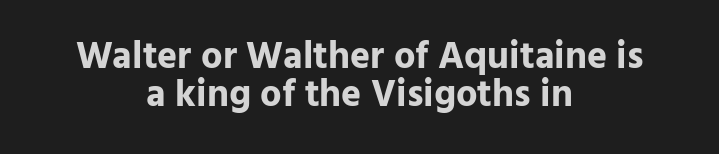
Q: Is the text bold? A: Yes.
Q: Is the text italic (slanted)? A: No, it is upright.
Q: Is the typeface a serif or a sans-serif typeface? A: Sans-serif.
Q: Is the text underlined? A: No.
Q: How is the paragraph aligned? A: Centered.
Q: Is the spacing between letters normal or unusually wide? A: Normal.
Q: Is the spacing between lines tight, normal or loose? A: Tight.
Q: Width (condensed, normal, or wide)? A: Normal.
Q: Stroke contrast? A: Low.
Q: x-height? A: Medium.
Q: Monospaced? A: No.
